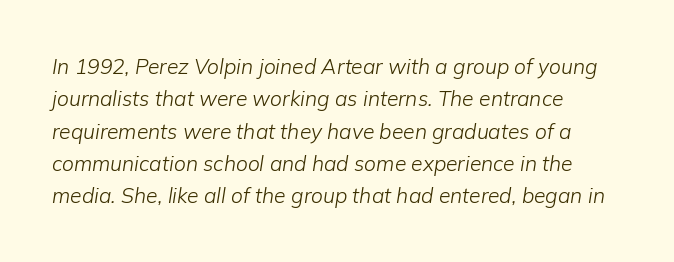
The image shows 21 px text type, italic (leaning right); set left-aligned, normal line spacing (1.54x), normal letter spacing, not underlined.
